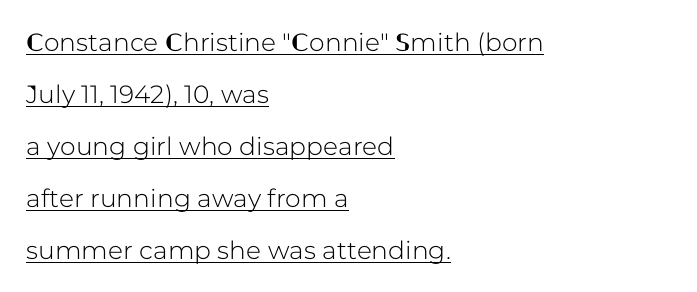
The designer dialed line spacing up above the default. Nope, not italic — everything's standing straight. Each line starts at the same left margin while the right side varies. Here the glyphs are tracked normally, forming tight word shapes. Underlining? Definitely there.
